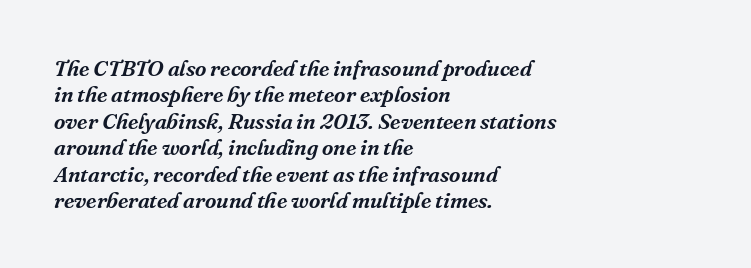
The image shows 22 px text type, italic (leaning right); set left-aligned, line spacing 1.2x, normal letter spacing, not underlined.
